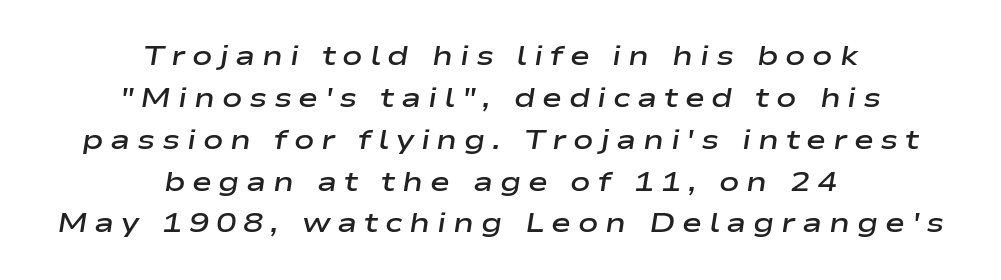
Q: Is the text bold? A: Semi-bold.
Q: Is the text italic (slanted)? A: Yes, it leans right by about 9 degrees.
Q: Is the text underlined? A: No.
Q: How is the paragraph aligned? A: Centered.
Q: Is the spacing between letters normal or unusually wide? A: Unusually wide.
Q: Is the spacing between lines tight, normal or loose? A: Normal.
